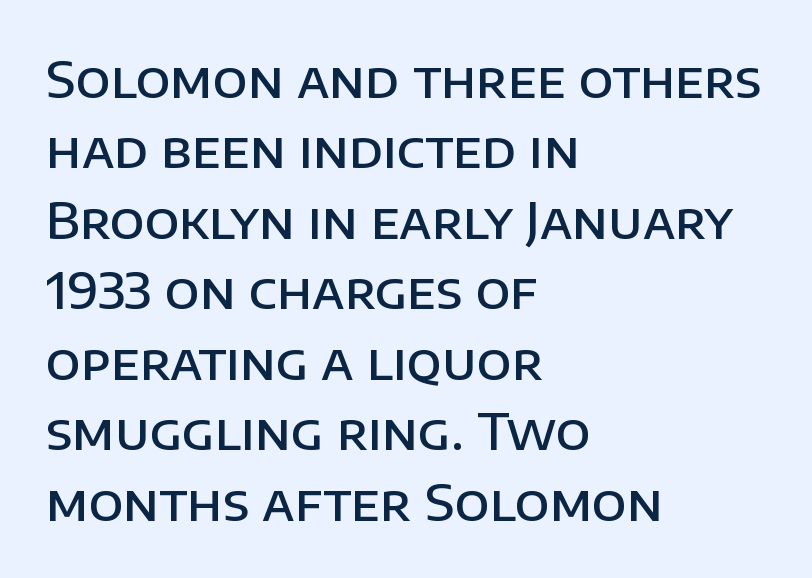
{"serif": "no", "italic": "no", "bold": "semi", "weight": "semibold", "width": "normal", "stroke_contrast": "low", "x_height": "large", "monospaced": "no", "underline": "no", "align": "left", "line_spacing": "normal", "line_spacing_ratio": 1.41, "letter_spacing": "normal", "letter_spacing_em": 0.0, "glyph_px": 50}
